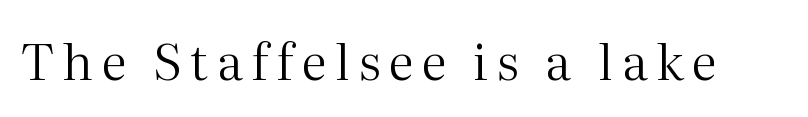
{"serif": "yes", "italic": "no", "bold": "no", "weight": "regular", "width": "normal", "stroke_contrast": "medium", "x_height": "medium", "monospaced": "no", "underline": "no", "glyph_px": 50}
